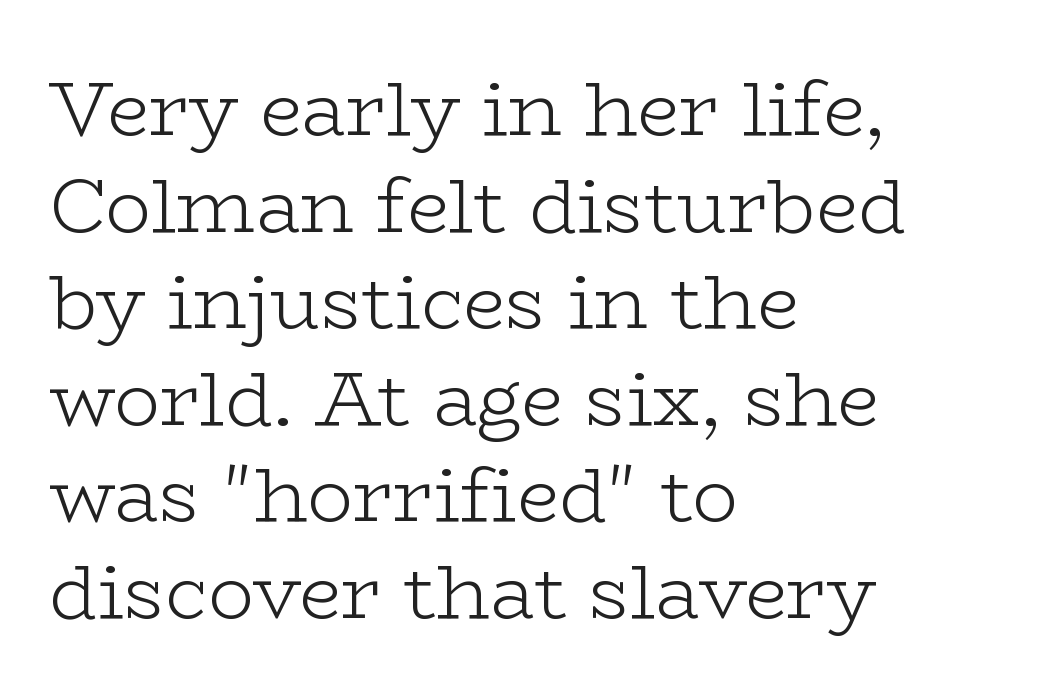
Here the designer chose a conventional face with non-uniform glyph widths. Any mark beneath the type? The region is blank. Characters remain perfectly vertical along every line. Inter-character spacing is left at the font's built-in metrics. Baseline-to-baseline distance is the conventional proportion of letter height. The text block is weighted toward the left margin, trailing off unevenly rightward.
